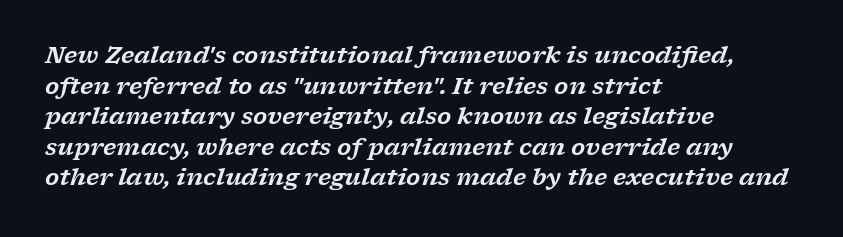
Q: Is the text italic (slanted)? A: Yes, it leans right by about 17 degrees.
Q: Is the text underlined? A: No.
Q: How is the paragraph aligned? A: Left-aligned.
Q: Is the spacing between letters normal or unusually wide? A: Normal.
Q: Is the spacing between lines tight, normal or loose? A: Normal.
